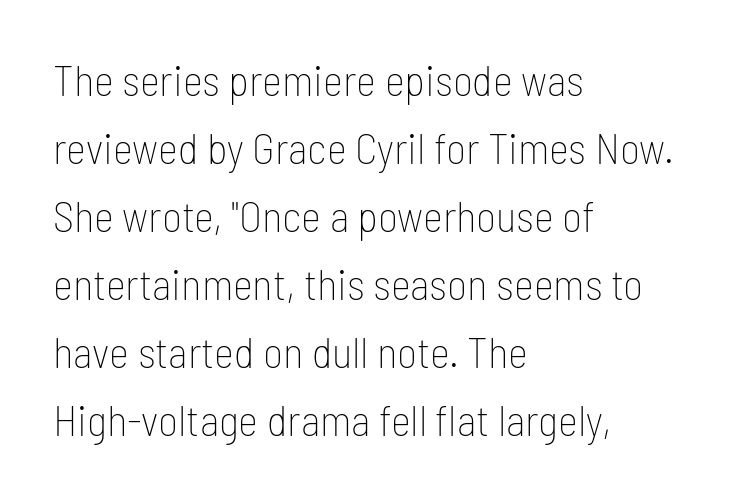
Q: Is the text bold? A: No.
Q: Is the text italic (slanted)? A: No, it is upright.
Q: Is the typeface a serif or a sans-serif typeface? A: Sans-serif.
Q: Is the text underlined? A: No.
Q: How is the paragraph aligned? A: Left-aligned.
Q: Is the spacing between letters normal or unusually wide? A: Normal.
Q: Is the spacing between lines tight, normal or loose? A: Normal.
Q: Width (condensed, normal, or wide)? A: Condensed.
Q: Stroke contrast? A: Low.
Q: x-height? A: Medium.
Q: Monospaced? A: No.
